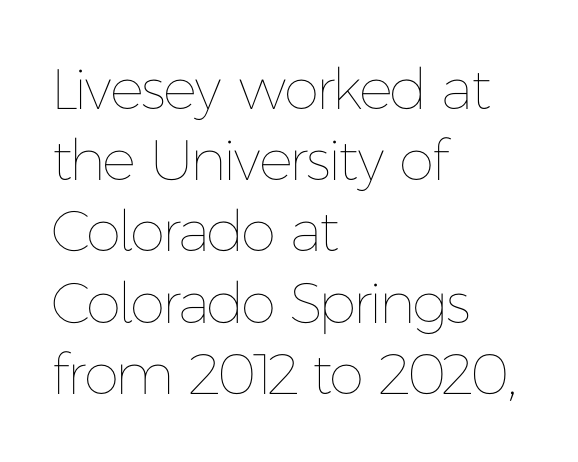
{"italic": "no", "bold": "no", "weight": "thin", "width": "normal", "stroke_contrast": "low", "x_height": "medium", "monospaced": "no", "underline": "no", "align": "left", "line_spacing": "normal", "line_spacing_ratio": 1.25, "letter_spacing": "normal", "letter_spacing_em": 0.0, "glyph_px": 57}
